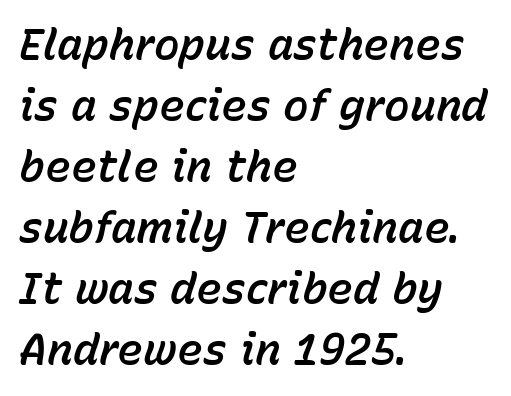
{"italic": "yes", "lean": "right", "slant_degrees": 15, "width": "normal", "stroke_contrast": "low", "x_height": "medium", "monospaced": "no", "underline": "no", "align": "left", "line_spacing": "normal", "line_spacing_ratio": 1.42, "letter_spacing": "normal", "letter_spacing_em": 0.0, "glyph_px": 43}
